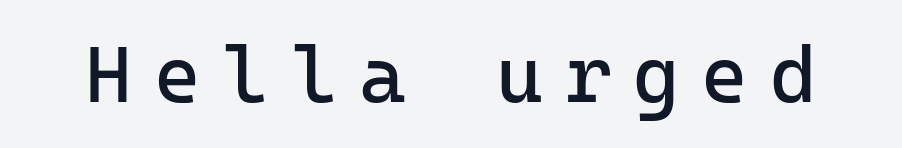
{"serif": "no", "italic": "no", "bold": "no", "weight": "regular", "width": "normal", "stroke_contrast": "low", "x_height": "medium", "monospaced": "yes", "underline": "no", "letter_spacing": "wide", "letter_spacing_em": 0.27, "glyph_px": 80}
